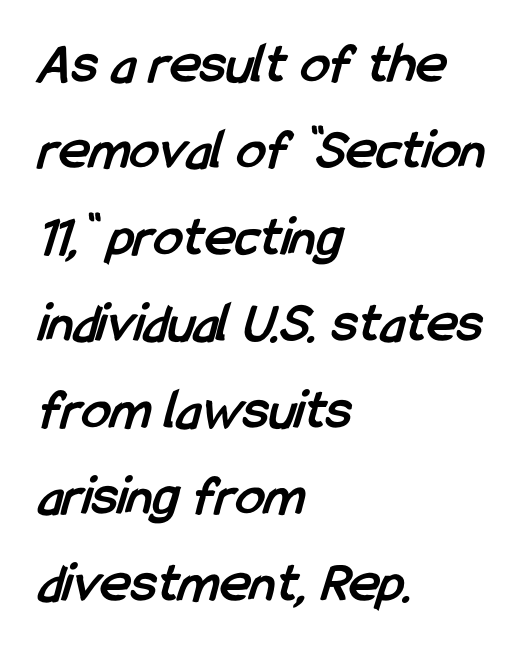
Q: Is the text bold? A: Yes.
Q: Is the typeface a serif or a sans-serif typeface? A: Sans-serif.
Q: Is the text underlined? A: No.
Q: How is the paragraph aligned? A: Left-aligned.
Q: Is the spacing between letters normal or unusually wide? A: Normal.
Q: Is the spacing between lines tight, normal or loose? A: Normal.
Q: Width (condensed, normal, or wide)? A: Condensed.
Q: Stroke contrast? A: Low.
Q: x-height? A: Medium.
Q: Monospaced? A: No.
